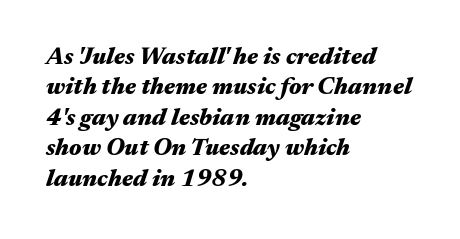
The image shows 24 px bold type, italic (leaning right); set left-aligned, normal line spacing (1.27x), normal letter spacing, not underlined.
